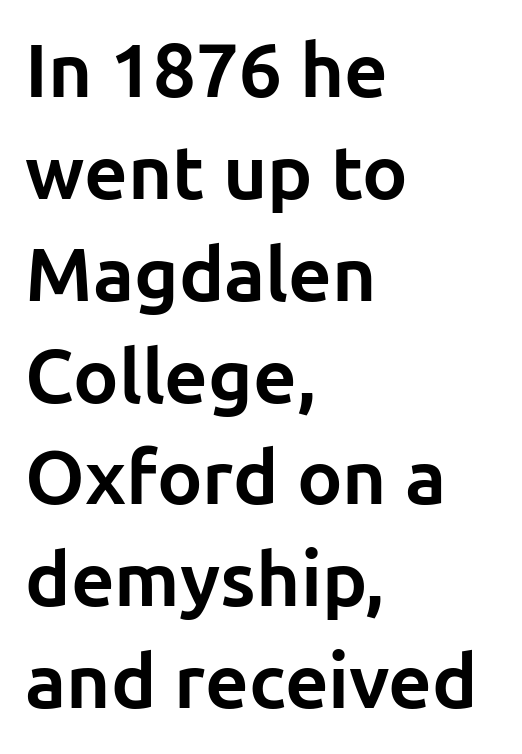
{"serif": "no", "italic": "no", "bold": "yes", "weight": "bold", "width": "normal", "stroke_contrast": "low", "x_height": "medium", "monospaced": "no", "underline": "no", "align": "left", "line_spacing": "normal", "line_spacing_ratio": 1.34, "letter_spacing": "normal", "letter_spacing_em": 0.0, "glyph_px": 76}
